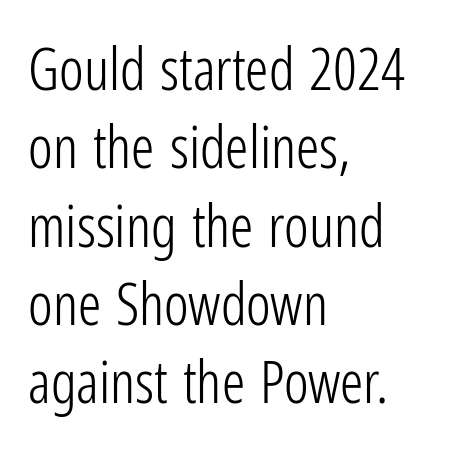
The image shows 58 px light, condensed sans-serif type, upright; set left-aligned, normal line spacing (1.35x), normal letter spacing, not underlined; low stroke contrast and a medium x-height.
